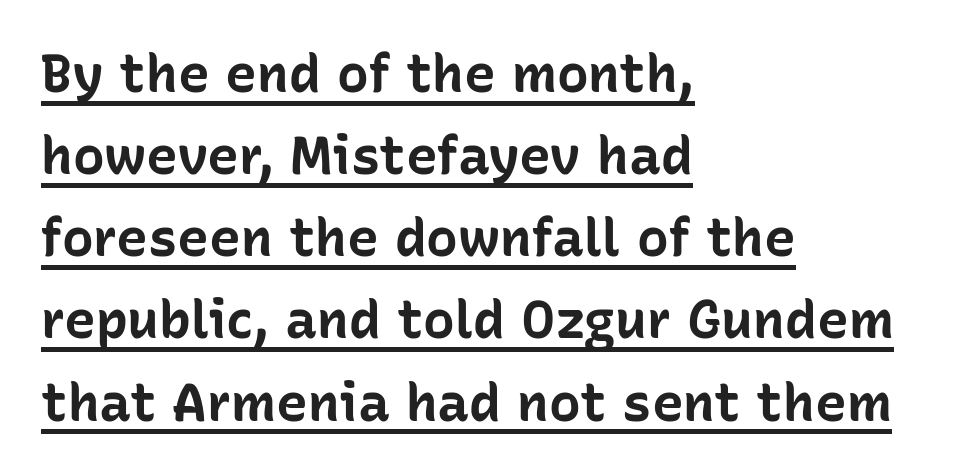
Q: Is the text bold? A: Yes.
Q: Is the text italic (slanted)? A: No, it is upright.
Q: Is the typeface a serif or a sans-serif typeface? A: Sans-serif.
Q: Is the text underlined? A: Yes.
Q: How is the paragraph aligned? A: Left-aligned.
Q: Is the spacing between letters normal or unusually wide? A: Normal.
Q: Is the spacing between lines tight, normal or loose? A: Normal.
Q: Width (condensed, normal, or wide)? A: Normal.
Q: Stroke contrast? A: Low.
Q: x-height? A: Medium.
Q: Monospaced? A: No.
